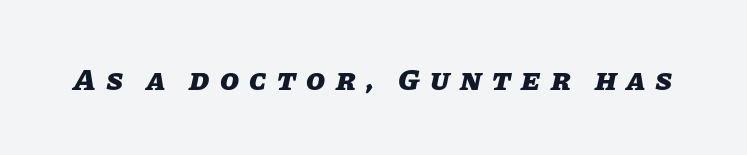
Rule under the text: the space is simply empty. A typesetter would call this proportional, since set widths differ per character. A full-strength bold gives these letters their thick strokes. Observe the wide spacing: letters keep a clear distance from each other.
